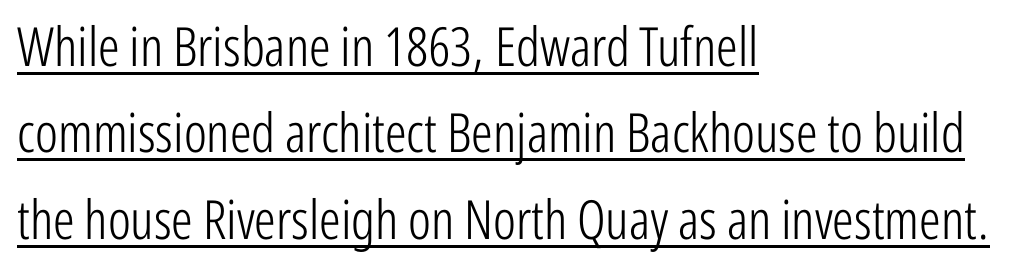
The image shows 54 px light, condensed sans-serif type, upright; set left-aligned, normal line spacing (1.6x), normal letter spacing, underlined; low stroke contrast and a medium x-height.
